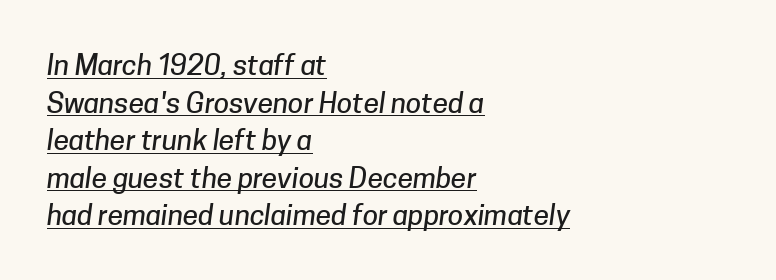
Q: Is the typeface a serif or a sans-serif typeface? A: Sans-serif.
Q: Is the text underlined? A: Yes.
Q: How is the paragraph aligned? A: Left-aligned.
Q: Is the spacing between letters normal or unusually wide? A: Normal.
Q: Is the spacing between lines tight, normal or loose? A: Normal.
Q: Width (condensed, normal, or wide)? A: Normal.
Q: Stroke contrast? A: Low.
Q: x-height? A: Medium.
Q: Monospaced? A: No.
